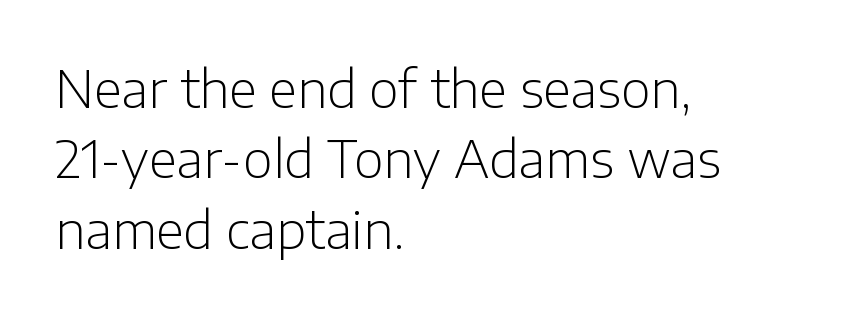
The characters display no serif detailing; their extremities are plain. The horizontal fit of the characters is conventional and even. The rendering anchors every line to the left-hand side. One glance says typical: line gaps are just what's usual. Just letters on the line, the space beneath them empty. The letters advance in unequal steps, a hallmark of proportional type.
